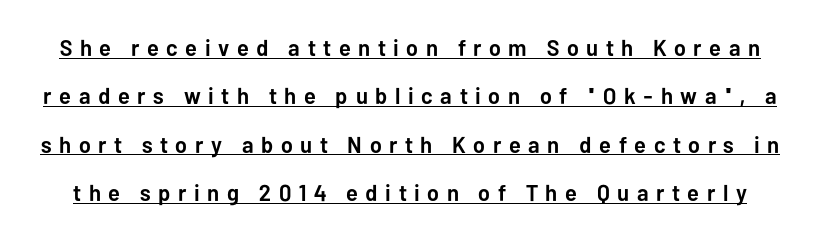
Q: Is the text bold? A: Yes.
Q: Is the text italic (slanted)? A: No, it is upright.
Q: Is the text underlined? A: Yes.
Q: Is the spacing between letters normal or unusually wide? A: Unusually wide.
Q: Is the spacing between lines tight, normal or loose? A: Loose.
